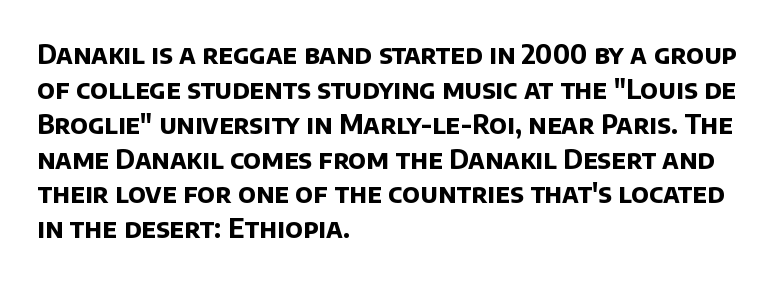
{"bold": "yes", "underline": "no", "align": "left", "line_spacing": "normal", "line_spacing_ratio": 1.34, "letter_spacing": "normal", "letter_spacing_em": 0.0, "glyph_px": 26}
